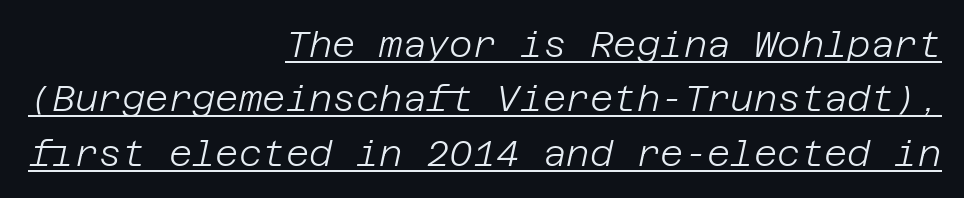
Q: Is the text bold? A: No.
Q: Is the text italic (slanted)? A: Yes, it leans right by about 12 degrees.
Q: Is the text underlined? A: Yes.
Q: How is the paragraph aligned? A: Right-aligned.
Q: Is the spacing between letters normal or unusually wide? A: Normal.
Q: Is the spacing between lines tight, normal or loose? A: Normal.
Q: Width (condensed, normal, or wide)? A: Normal.
Q: Stroke contrast? A: Low.
Q: x-height? A: Large.
